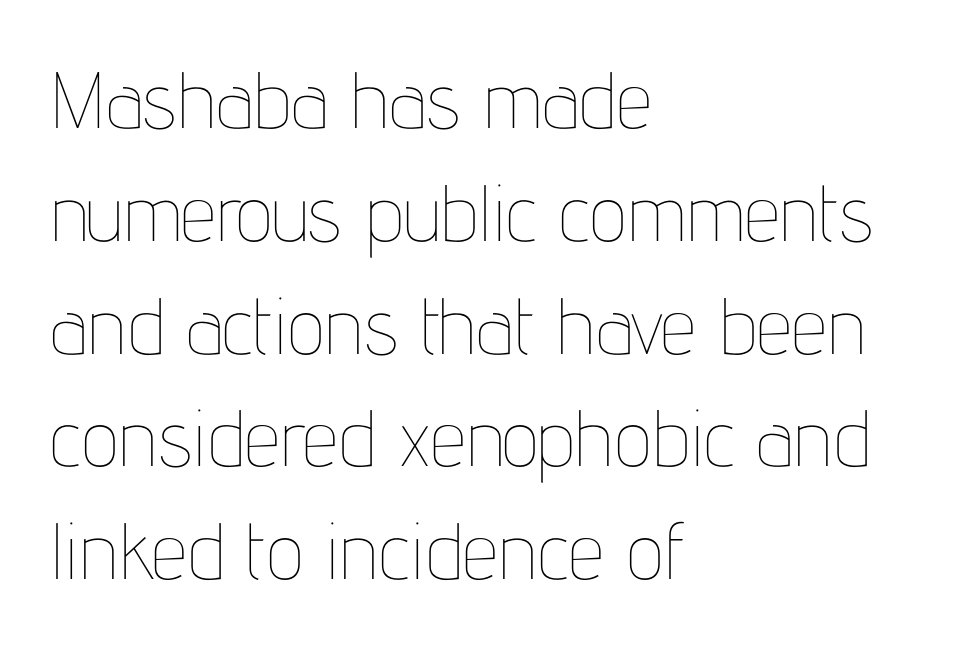
Q: Is the text bold? A: No.
Q: Is the text italic (slanted)? A: No, it is upright.
Q: Is the text underlined? A: No.
Q: How is the paragraph aligned? A: Left-aligned.
Q: Is the spacing between letters normal or unusually wide? A: Normal.
Q: Is the spacing between lines tight, normal or loose? A: Normal.
Q: Width (condensed, normal, or wide)? A: Condensed.
Q: Stroke contrast? A: Low.
Q: x-height? A: Medium.
Q: Monospaced? A: No.
